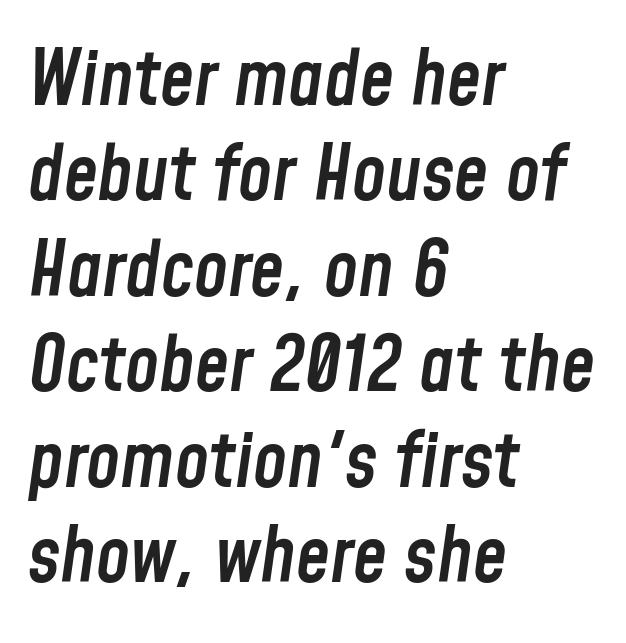
You could not count columns in this text — the font is proportionally spaced. Is the letter spacing exaggerated? No — it looks like the ordinary default. The font's italic variant was chosen for this text. Underlining? Definitely not there.
